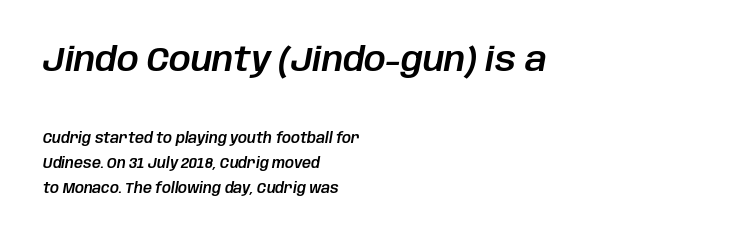
The passage shown has conventional tracking throughout. Any mark beneath the type? The region is blank. The rendering applies a slant to the glyphs. The setting favours the left margin, as ordinary paragraphs usually do. Caption: upper text group enlarged, lower text group reduced.
